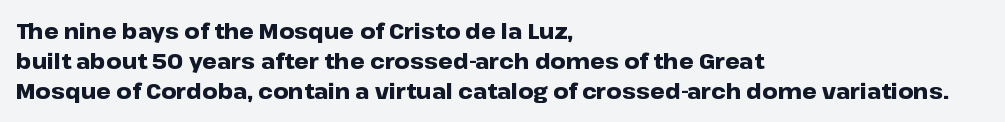
Q: Is the text bold? A: Yes.
Q: Is the text italic (slanted)? A: No, it is upright.
Q: Is the text underlined? A: No.
Q: How is the paragraph aligned? A: Left-aligned.
Q: Is the spacing between letters normal or unusually wide? A: Normal.
Q: Is the spacing between lines tight, normal or loose? A: Normal.
